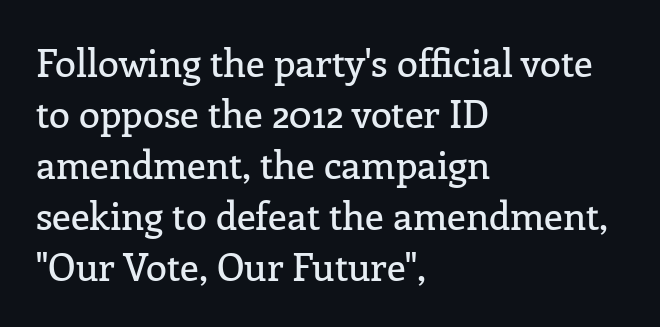
A serif font was chosen for this passage. There is no visible air inserted between adjacent glyphs. This rendering uses left alignment, leaving the right contour irregular. Any mark beneath the type? The region is blank. This sample has the flowing, uneven cadence of proportional lettering.
